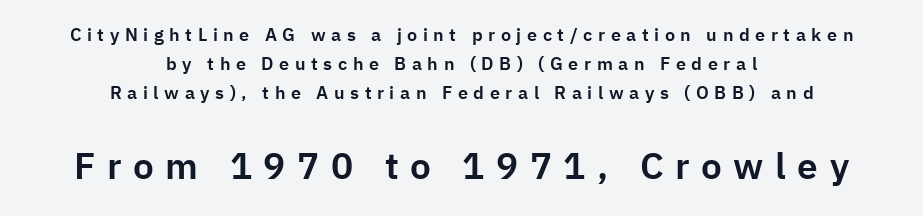
The image shows 37 px sans-serif type, upright; set centered, normal line spacing (1.61x), unusually wide letter spacing (+0.31 em), not underlined; the second (bottom) block is 2.06x larger; low stroke contrast and a medium x-height.
